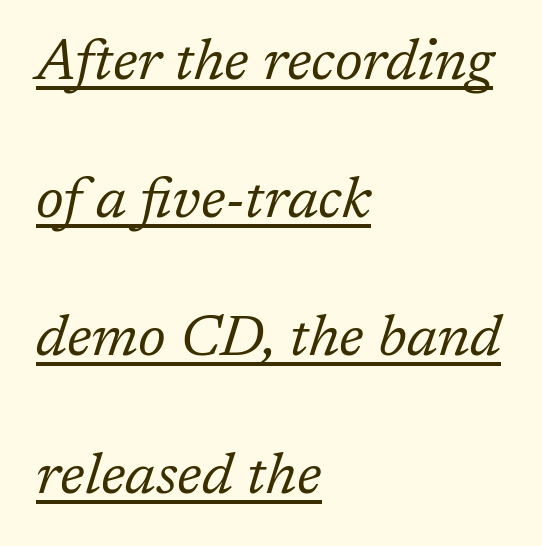
The image shows 58 px regular-weight serif type, italic (leaning right); set left-aligned, loose line spacing (2.38x), normal letter spacing, underlined; low stroke contrast and a medium x-height.
